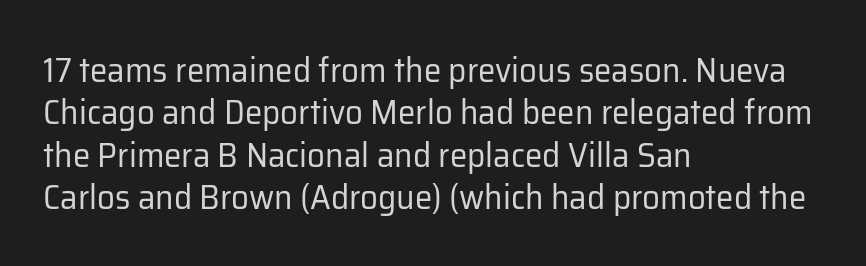
The image shows 35 px regular-weight sans-serif type, upright; set left-aligned, line spacing 1.21x, normal letter spacing, not underlined; low stroke contrast and a medium x-height.
